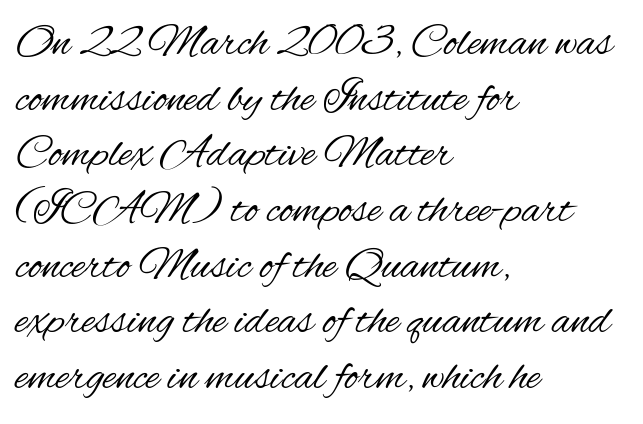
{"serif": "no", "bold": "no", "weight": "regular", "width": "condensed", "stroke_contrast": "medium", "x_height": "small", "monospaced": "no", "underline": "no", "align": "left", "line_spacing_ratio": 1.21, "letter_spacing": "normal", "letter_spacing_em": 0.0, "glyph_px": 46}
